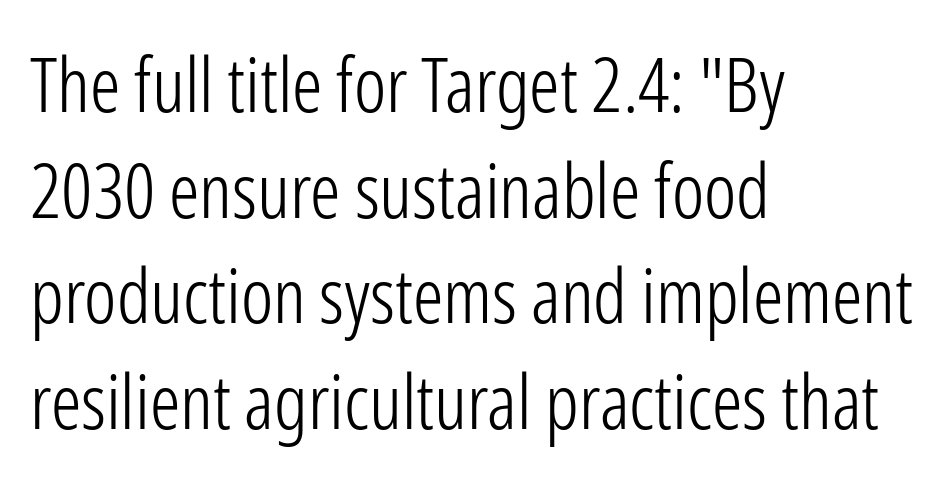
Heft: none added — not bold. Do the characters align in a grid? No, the font is proportional. Posture: vertical. Leading: standard. This rendering employs a face without finishing strokes, i.e., a sans-serif.
